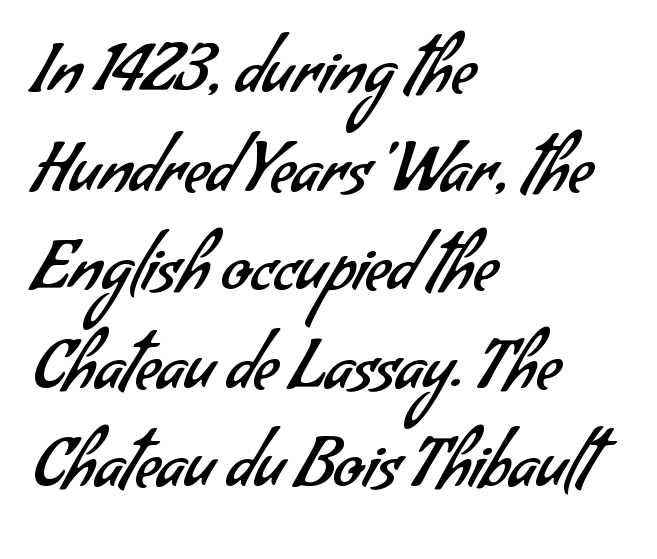
Is the stroke heavy? The answer is a plain regular-or-lighter. This sample uses plain, unmodified letter spacing. Notice how the passage keeps a crisp vertical edge on the left only. Regarding serifs, this sample does without them. Descenders are the only things crossing below the line.
